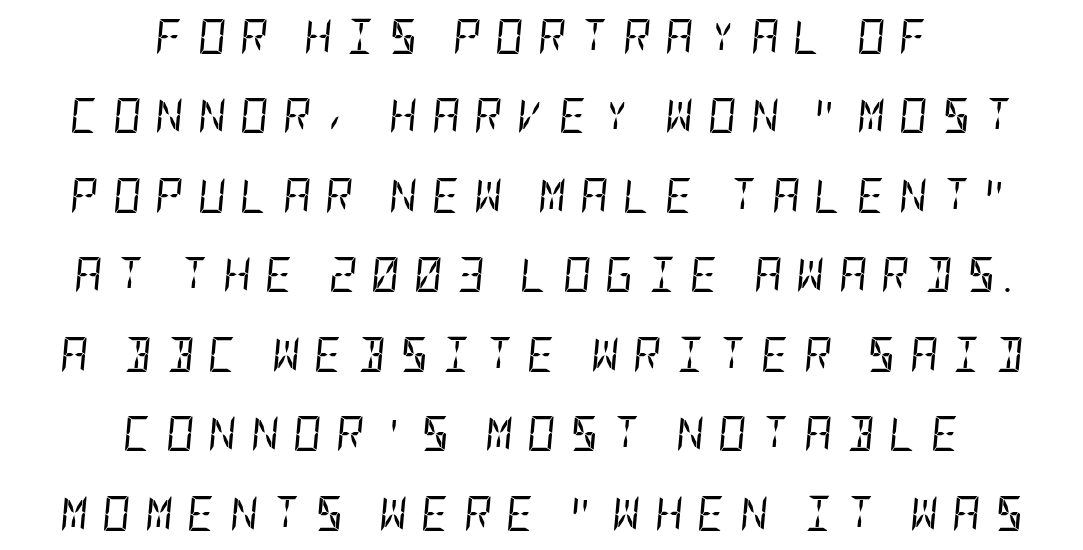
Q: Is the text bold? A: No.
Q: Is the text italic (slanted)? A: Yes, it leans right by about 5 degrees.
Q: Is the text underlined? A: No.
Q: How is the paragraph aligned? A: Centered.
Q: Is the spacing between letters normal or unusually wide? A: Unusually wide.
Q: Is the spacing between lines tight, normal or loose? A: Loose.
Q: Width (condensed, normal, or wide)? A: Condensed.
Q: Stroke contrast? A: Low.
Q: x-height? A: Large.
